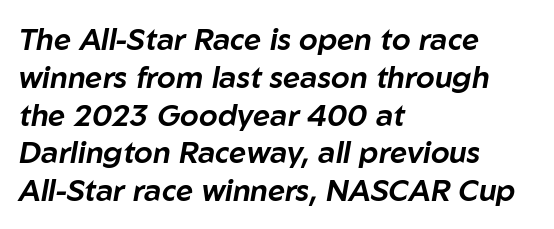
Q: Is the text italic (slanted)? A: Yes, it leans right by about 10 degrees.
Q: Is the text underlined? A: No.
Q: How is the paragraph aligned? A: Left-aligned.
Q: Is the spacing between letters normal or unusually wide? A: Normal.
Q: Is the spacing between lines tight, normal or loose? A: Normal.
Q: Width (condensed, normal, or wide)? A: Normal.
Q: Stroke contrast? A: Low.
Q: x-height? A: Medium.
Q: Monospaced? A: No.
